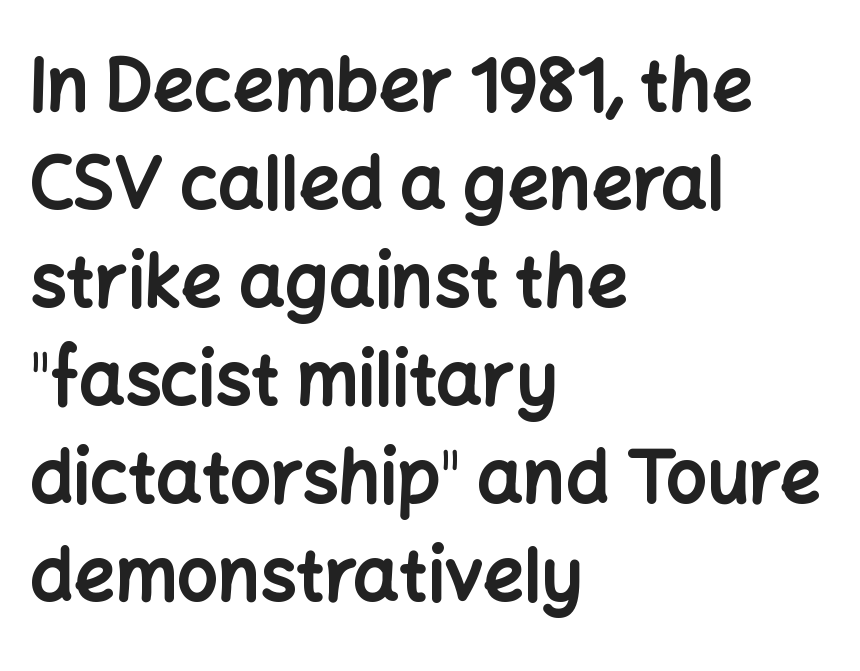
The image shows 72 px bold sans-serif type, upright; set left-aligned, normal line spacing (1.36x), normal letter spacing, not underlined; low stroke contrast and a medium x-height.
